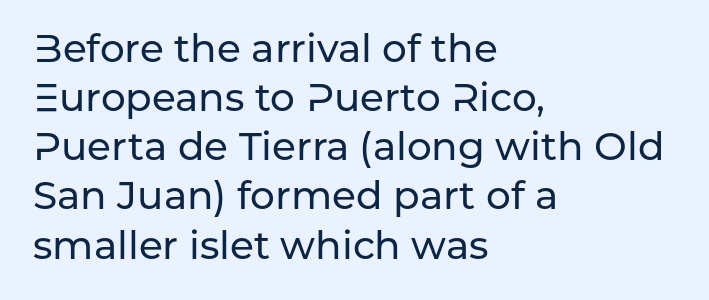
Q: Is the text italic (slanted)? A: No, it is upright.
Q: Is the typeface a serif or a sans-serif typeface? A: Sans-serif.
Q: Is the text underlined? A: No.
Q: How is the paragraph aligned? A: Left-aligned.
Q: Is the spacing between letters normal or unusually wide? A: Normal.
Q: Is the spacing between lines tight, normal or loose? A: Normal.
Q: Width (condensed, normal, or wide)? A: Normal.
Q: Stroke contrast? A: Low.
Q: x-height? A: Medium.
Q: Monospaced? A: No.
